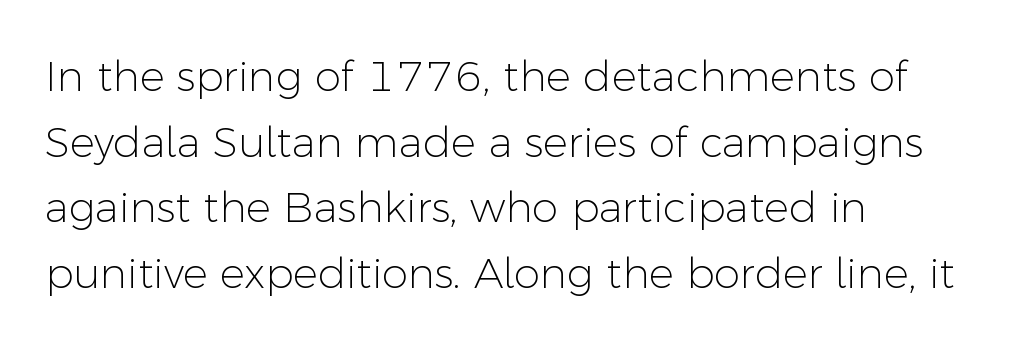
The image shows 42 px light sans-serif type, upright; set left-aligned, normal line spacing (1.56x), normal letter spacing, not underlined; low stroke contrast and a medium x-height.
